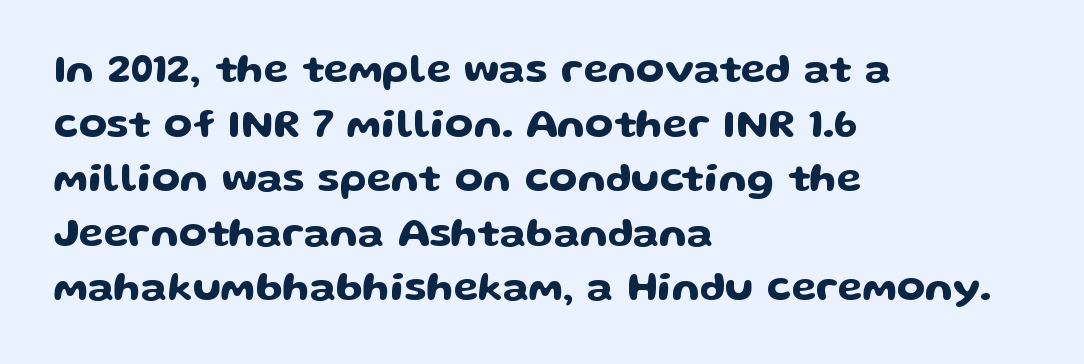
Nobody drew a line under any word here. Reading down the column, the eye jumps a familiar distance to each next line. Left-aligned paragraph, ragged on the right. Varying glyph widths throughout — classic text-font behaviour. You can tell it's not italic because the verticals are truly vertical.
